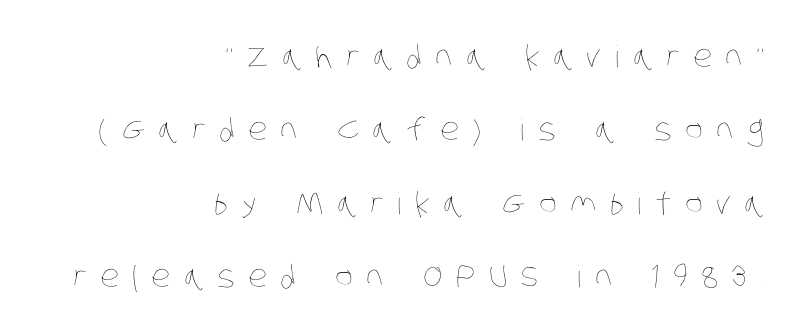
Q: Is the text bold? A: No.
Q: Is the text underlined? A: No.
Q: How is the paragraph aligned? A: Right-aligned.
Q: Is the spacing between letters normal or unusually wide? A: Unusually wide.
Q: Is the spacing between lines tight, normal or loose? A: Loose.
Q: Width (condensed, normal, or wide)? A: Condensed.
Q: Stroke contrast? A: Low.
Q: x-height? A: Large.
Q: Monospaced? A: No.
